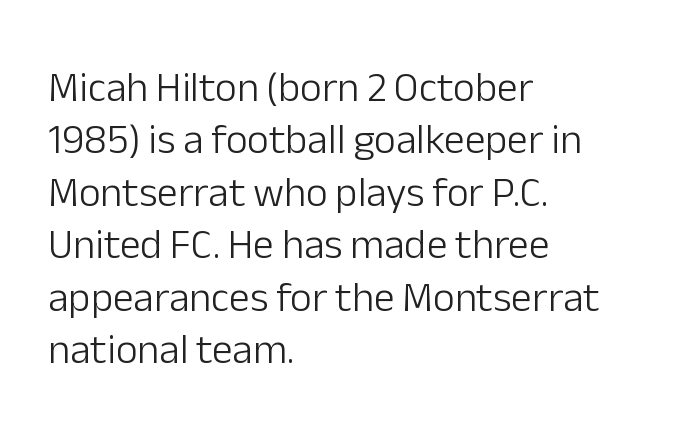
Q: Is the text bold? A: No.
Q: Is the text italic (slanted)? A: No, it is upright.
Q: Is the typeface a serif or a sans-serif typeface? A: Sans-serif.
Q: Is the text underlined? A: No.
Q: How is the paragraph aligned? A: Left-aligned.
Q: Is the spacing between letters normal or unusually wide? A: Normal.
Q: Is the spacing between lines tight, normal or loose? A: Normal.
Q: Width (condensed, normal, or wide)? A: Normal.
Q: Stroke contrast? A: Low.
Q: x-height? A: Medium.
Q: Monospaced? A: No.
